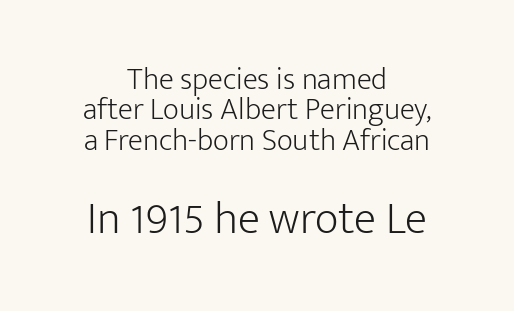
Letters rest on an invisible, unmarked baseline. Do the letters lean? They stand straight. Students, note that the glyphs here touch the page at normal intervals. No feet cap the strokes, marking this as sans-serif type.
